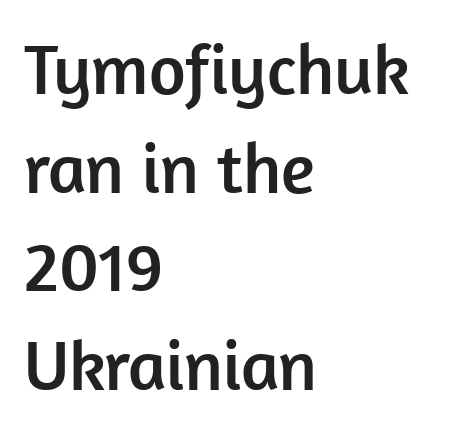
Q: Is the text italic (slanted)? A: No, it is upright.
Q: Is the typeface a serif or a sans-serif typeface? A: Sans-serif.
Q: Is the text underlined? A: No.
Q: How is the paragraph aligned? A: Left-aligned.
Q: Is the spacing between letters normal or unusually wide? A: Normal.
Q: Is the spacing between lines tight, normal or loose? A: Normal.
Q: Width (condensed, normal, or wide)? A: Normal.
Q: Stroke contrast? A: Low.
Q: x-height? A: Medium.
Q: Monospaced? A: No.
